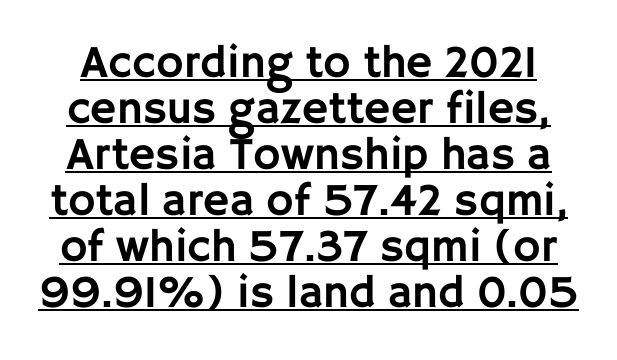
{"serif": "no", "italic": "no", "width": "normal", "stroke_contrast": "low", "x_height": "large", "monospaced": "no", "underline": "yes", "line_spacing": "tight", "line_spacing_ratio": 1.0, "letter_spacing": "normal", "letter_spacing_em": 0.0, "glyph_px": 46}
